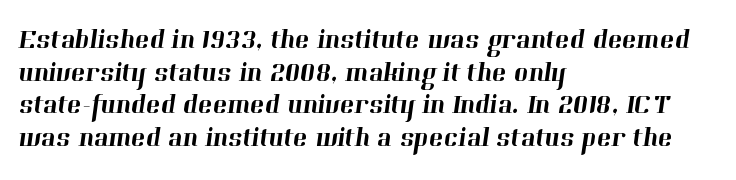
The image shows 27 px text type; set left-aligned, line spacing 1.21x, normal letter spacing, not underlined.
